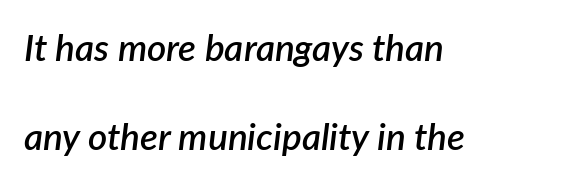
The whole block is typeset with a tilt. Emphasis by weight is partial: semibold. Does the copy run flush right? No — it runs flush left. Inter-character spacing is left at the font's built-in metrics.
